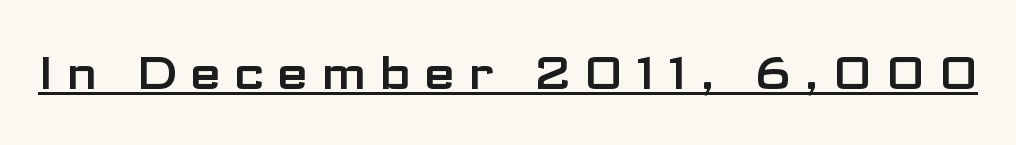
{"serif": "no", "italic": "no", "width": "wide", "stroke_contrast": "low", "x_height": "medium", "monospaced": "no", "underline": "yes", "letter_spacing": "wide", "letter_spacing_em": 0.27, "glyph_px": 46}
